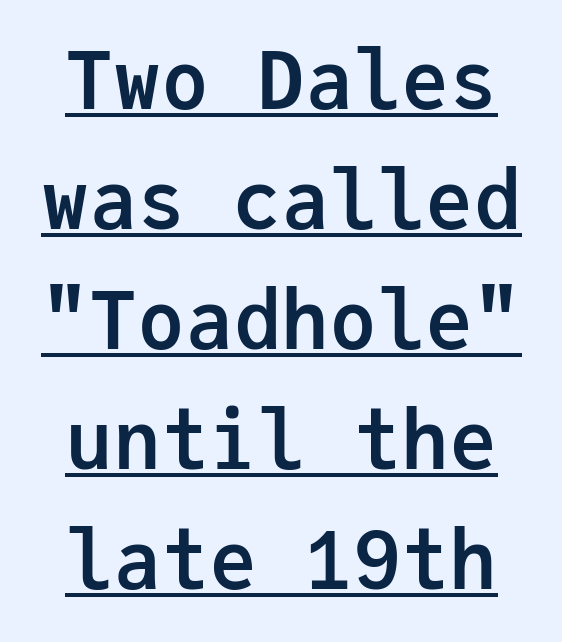
{"serif": "no", "italic": "no", "bold": "yes", "weight": "semibold", "width": "normal", "stroke_contrast": "low", "x_height": "medium", "monospaced": "yes", "underline": "yes", "line_spacing": "normal", "line_spacing_ratio": 1.5, "letter_spacing": "normal", "letter_spacing_em": 0.0, "glyph_px": 80}
